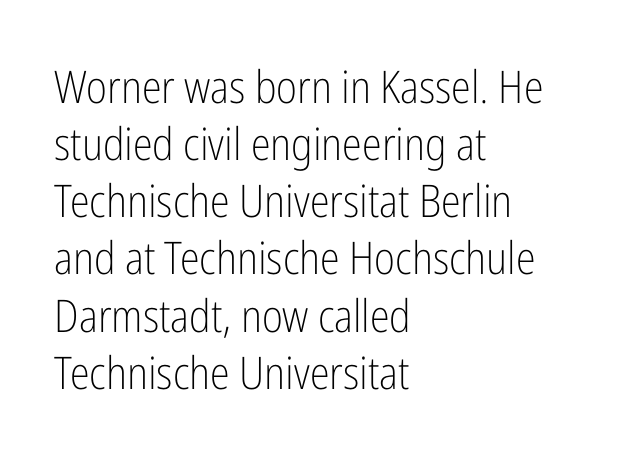
{"serif": "no", "italic": "no", "bold": "no", "weight": "light", "width": "condensed", "stroke_contrast": "low", "x_height": "medium", "monospaced": "no", "underline": "no", "align": "left", "line_spacing": "normal", "line_spacing_ratio": 1.27, "letter_spacing": "normal", "letter_spacing_em": 0.0, "glyph_px": 45}
